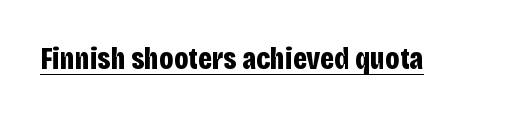
Every word sits above its own underline. Font category for this specimen: sans-serif. The rendering uses natural spacing where letterforms have individual widths. Does the lettering tilt? It doesn't — this is upright. Standard letterfit; no display-style spreading of the glyphs. The strokes are fattened all the way to bold.
